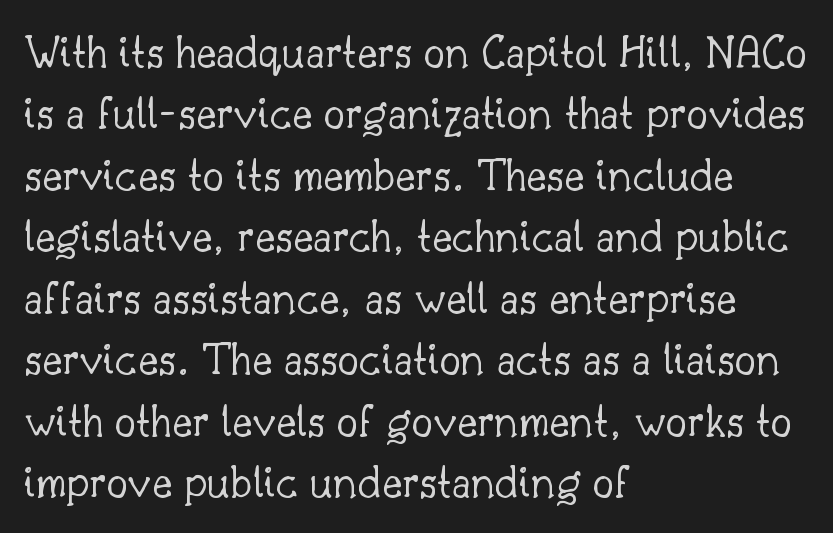
{"italic": "no", "bold": "no", "weight": "light", "width": "normal", "stroke_contrast": "low", "x_height": "small", "monospaced": "no", "underline": "no", "align": "left", "line_spacing": "normal", "line_spacing_ratio": 1.28, "letter_spacing": "normal", "letter_spacing_em": 0.0, "glyph_px": 48}
